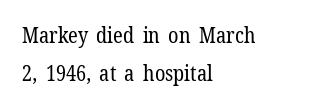
The image shows 21 px text type, upright; set left-aligned, line spacing 1.79x, normal letter spacing, not underlined.
